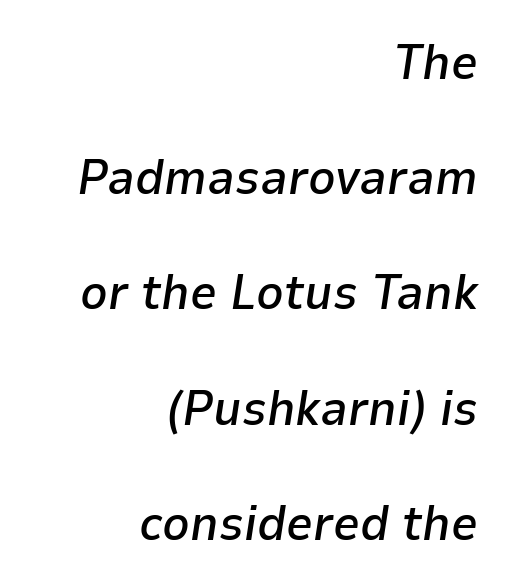
The glyphs look as if they've been sheared to an angle. Quick note: underline off. This sample trades compactness for vertical openness between lines. Caption: semibold face, moderately heavy strokes.
